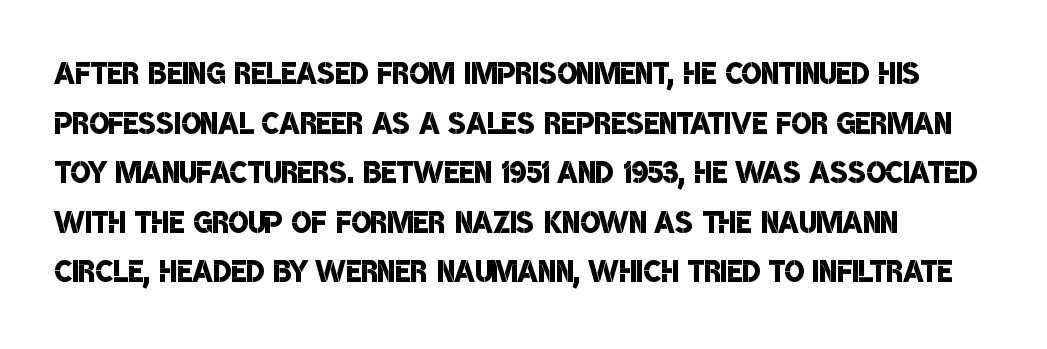
Think of a printed novel: that variable character pitch is what you see here. Note: no serifs on the glyphs. Check the space under the baseline: it is left empty. Nothing unusual about the tracking: characters are spaced as the font intends. The rendering uses a semibold face; strokes are thickened but not to full bold. Reading down the block, your eye returns to a fixed left position each line.
